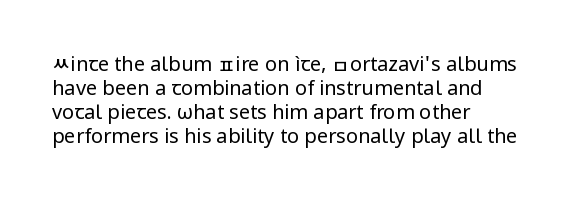
The image shows 20 px text type, upright; set left-aligned, line spacing 1.2x, normal letter spacing, not underlined.
